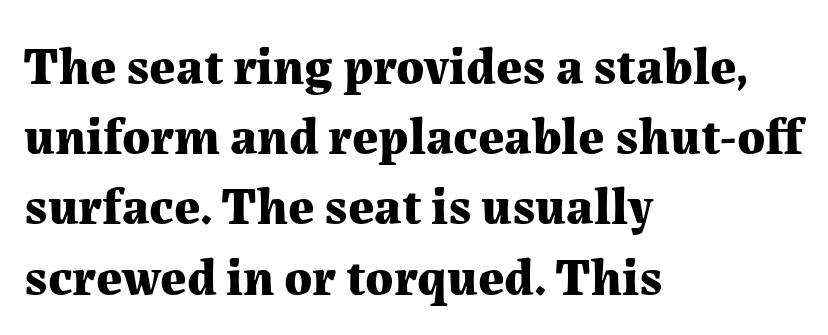
Q: Is the text bold? A: Yes.
Q: Is the text italic (slanted)? A: No, it is upright.
Q: Is the typeface a serif or a sans-serif typeface? A: Serif.
Q: Is the text underlined? A: No.
Q: How is the paragraph aligned? A: Left-aligned.
Q: Is the spacing between letters normal or unusually wide? A: Normal.
Q: Is the spacing between lines tight, normal or loose? A: Normal.
Q: Width (condensed, normal, or wide)? A: Normal.
Q: Stroke contrast? A: Medium.
Q: x-height? A: Medium.
Q: Monospaced? A: No.
